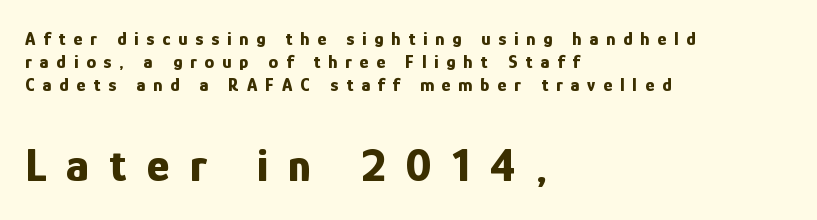
{"serif": "no", "italic": "no", "bold": "yes", "weight": "bold", "width": "condensed", "stroke_contrast": "low", "x_height": "medium", "monospaced": "no", "underline": "no", "align": "left", "line_spacing_ratio": 1.21, "letter_spacing": "wide", "letter_spacing_em": 0.42, "larger_block": "second", "size_ratio": 2.53, "glyph_px": 48}
